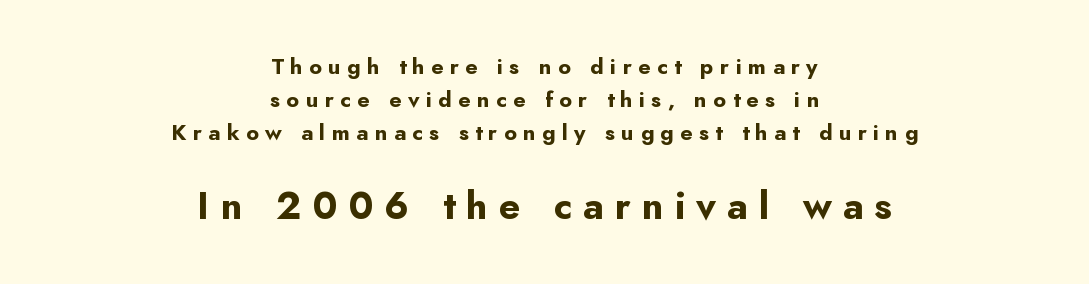
Q: Is the text bold? A: Yes.
Q: Is the text italic (slanted)? A: No, it is upright.
Q: Is the typeface a serif or a sans-serif typeface? A: Sans-serif.
Q: Is the text underlined? A: No.
Q: How is the paragraph aligned? A: Centered.
Q: Is the spacing between letters normal or unusually wide? A: Unusually wide.
Q: Is the spacing between lines tight, normal or loose? A: Normal.
Q: Which block of text is set in a larger size, the first (top) or the second (bottom)? A: The second (bottom) one.
Q: Width (condensed, normal, or wide)? A: Normal.
Q: Stroke contrast? A: Low.
Q: x-height? A: Small.
Q: Monospaced? A: No.
